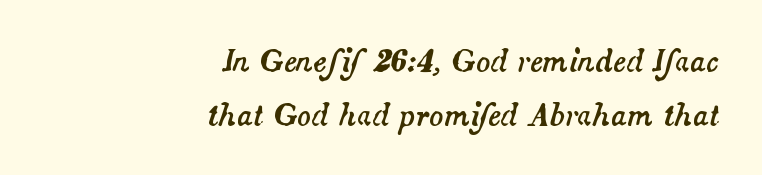
The image shows 29 px text type, italic (leaning right); set right-aligned, line spacing 1.86x, normal letter spacing, not underlined; medium stroke contrast and a small x-height.
